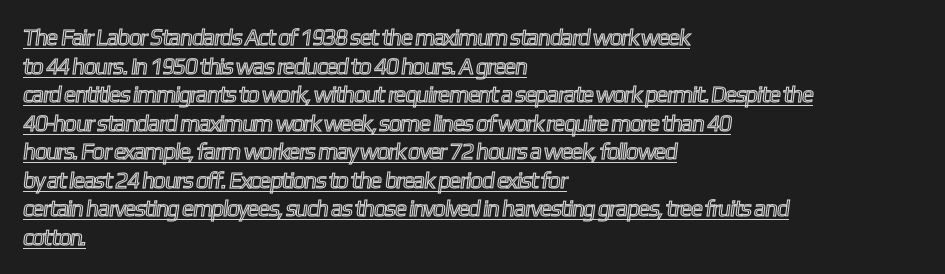
Q: Is the text underlined? A: Yes.
Q: How is the paragraph aligned? A: Left-aligned.
Q: Is the spacing between letters normal or unusually wide? A: Normal.
